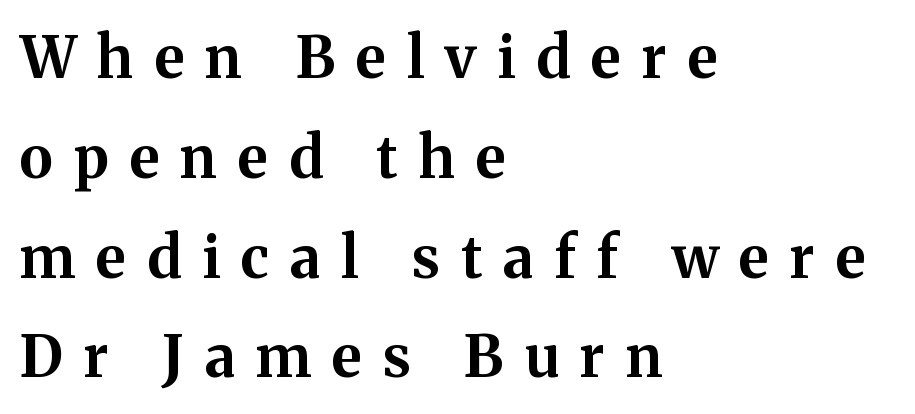
The image shows 58 px bold serif type, upright; set left-aligned, line spacing 1.72x, unusually wide letter spacing (+0.36 em), not underlined; medium stroke contrast and a medium x-height.
